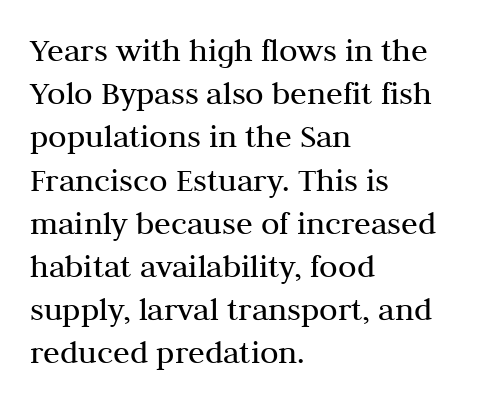
{"serif": "yes", "italic": "no", "bold": "no", "weight": "regular", "width": "normal", "stroke_contrast": "medium", "x_height": "medium", "monospaced": "no", "underline": "no", "align": "left", "line_spacing": "normal", "line_spacing_ratio": 1.27, "letter_spacing": "normal", "letter_spacing_em": 0.0, "glyph_px": 34}
